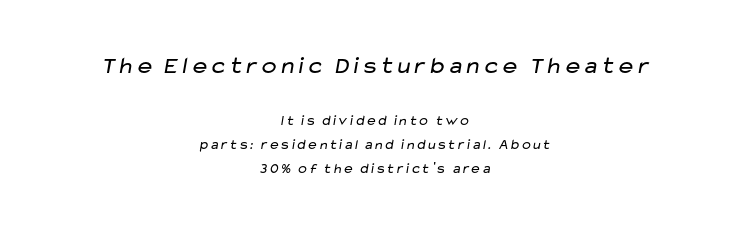
Q: Is the text bold? A: No.
Q: Is the text underlined? A: No.
Q: How is the paragraph aligned? A: Centered.
Q: Is the spacing between letters normal or unusually wide? A: Normal.
Q: Is the spacing between lines tight, normal or loose? A: Normal.
Q: Which block of text is set in a larger size, the first (top) or the second (bottom)? A: The first (top) one.
